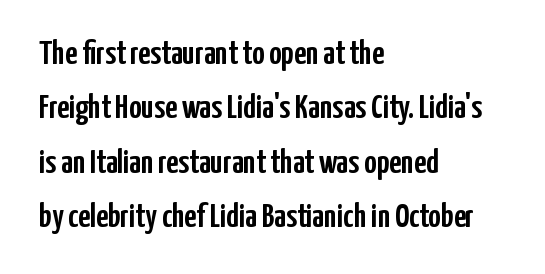
{"serif": "no", "italic": "no", "width": "condensed", "stroke_contrast": "low", "x_height": "medium", "monospaced": "no", "underline": "no", "align": "left", "line_spacing": "normal", "line_spacing_ratio": 1.6, "letter_spacing": "normal", "letter_spacing_em": 0.0, "glyph_px": 34}
